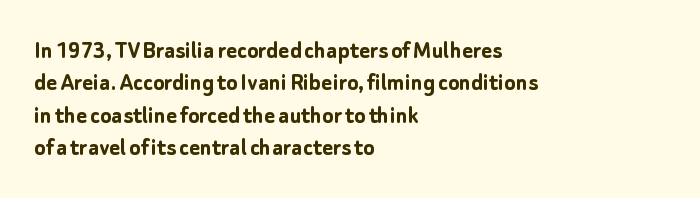
The image shows 26 px bold type, upright; set left-aligned, normal line spacing (1.25x), normal letter spacing, not underlined.
